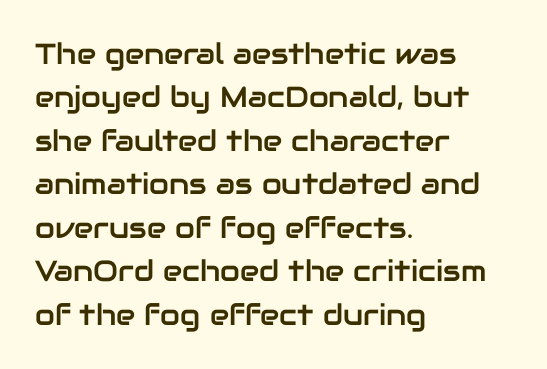
Q: Is the text italic (slanted)? A: No, it is upright.
Q: Is the typeface a serif or a sans-serif typeface? A: Sans-serif.
Q: Is the text underlined? A: No.
Q: How is the paragraph aligned? A: Left-aligned.
Q: Is the spacing between letters normal or unusually wide? A: Normal.
Q: Is the spacing between lines tight, normal or loose? A: Normal.
Q: Width (condensed, normal, or wide)? A: Normal.
Q: Stroke contrast? A: Low.
Q: x-height? A: Medium.
Q: Monospaced? A: No.
